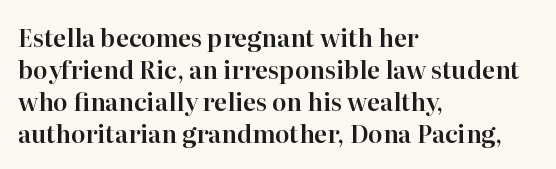
The image shows 24 px text type, upright; set left-aligned, normal line spacing (1.33x), normal letter spacing, not underlined.
